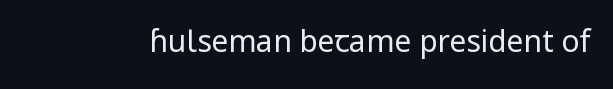
{"serif": "no", "italic": "no", "bold": "no", "weight": "regular", "width": "normal", "stroke_contrast": "low", "x_height": "medium", "monospaced": "no", "underline": "no", "letter_spacing": "normal", "letter_spacing_em": 0.0, "glyph_px": 30}
